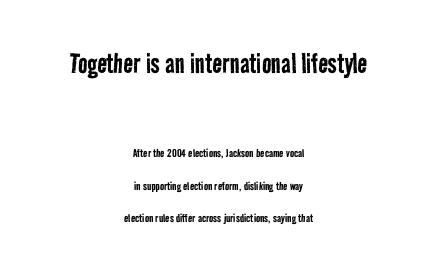
Q: Is the text bold? A: No.
Q: Is the typeface a serif or a sans-serif typeface? A: Sans-serif.
Q: Is the text underlined? A: No.
Q: How is the paragraph aligned? A: Centered.
Q: Is the spacing between letters normal or unusually wide? A: Normal.
Q: Is the spacing between lines tight, normal or loose? A: Loose.
Q: Which block of text is set in a larger size, the first (top) or the second (bottom)? A: The first (top) one.
Q: Width (condensed, normal, or wide)? A: Condensed.
Q: Stroke contrast? A: Low.
Q: x-height? A: Medium.
Q: Monospaced? A: No.
